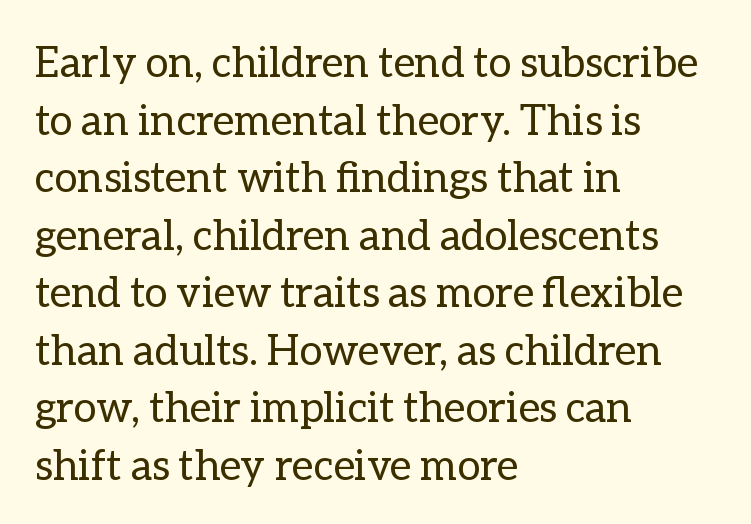
{"italic": "no", "bold": "no", "weight": "regular", "width": "normal", "stroke_contrast": "low", "x_height": "medium", "monospaced": "no", "underline": "no", "align": "left", "line_spacing": "normal", "line_spacing_ratio": 1.37, "letter_spacing": "normal", "letter_spacing_em": 0.0, "glyph_px": 42}
